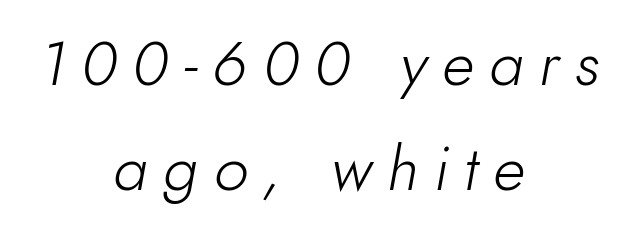
The image shows 62 px light type, italic (leaning right); set centered, normal line spacing (1.69x), unusually wide letter spacing (+0.25 em), not underlined; low stroke contrast and a small x-height.
